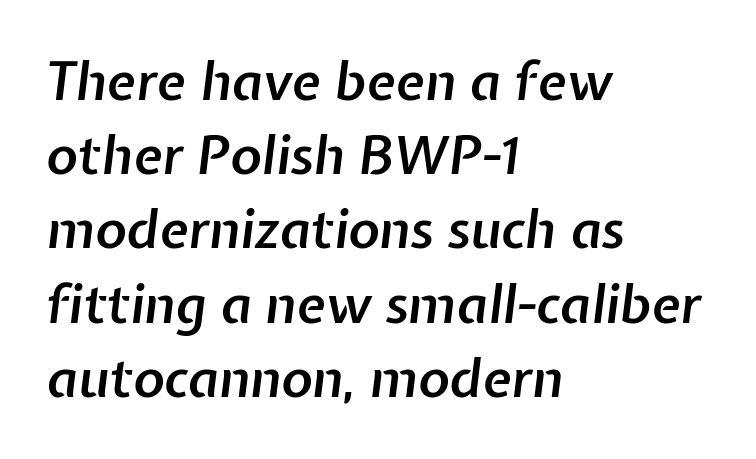
Q: Is the text bold? A: Semi-bold.
Q: Is the text italic (slanted)? A: Yes, it leans right by about 7 degrees.
Q: Is the text underlined? A: No.
Q: How is the paragraph aligned? A: Left-aligned.
Q: Is the spacing between letters normal or unusually wide? A: Normal.
Q: Is the spacing between lines tight, normal or loose? A: Normal.
Q: Width (condensed, normal, or wide)? A: Normal.
Q: Stroke contrast? A: Low.
Q: x-height? A: Medium.
Q: Monospaced? A: No.
